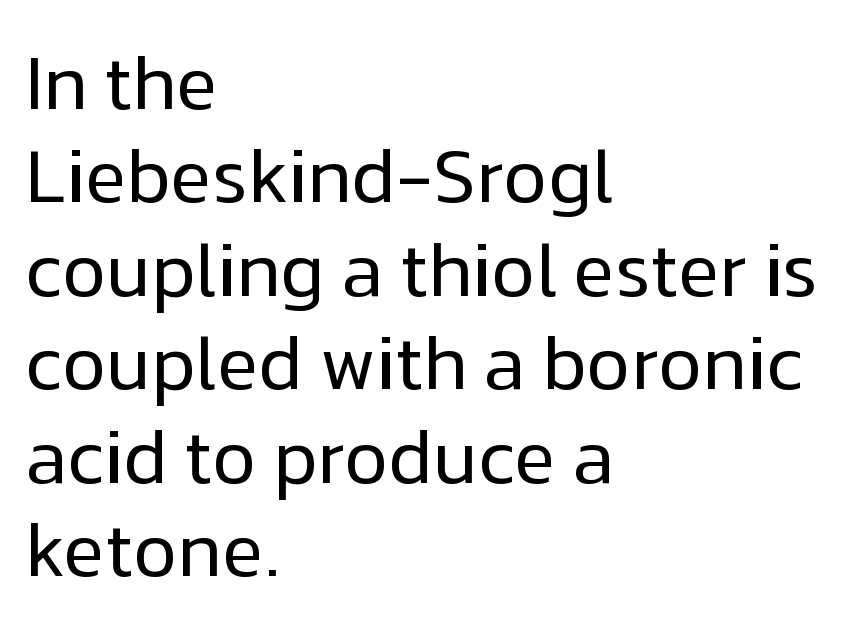
{"serif": "no", "italic": "no", "bold": "no", "weight": "regular", "width": "normal", "stroke_contrast": "low", "x_height": "medium", "monospaced": "no", "underline": "no", "align": "left", "line_spacing_ratio": 1.23, "letter_spacing": "normal", "letter_spacing_em": 0.0, "glyph_px": 76}
